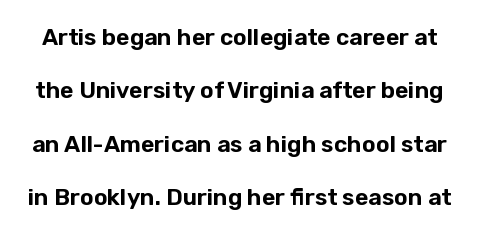
The image shows 23 px text type, upright; set loose line spacing (2.32x), normal letter spacing, not underlined.
